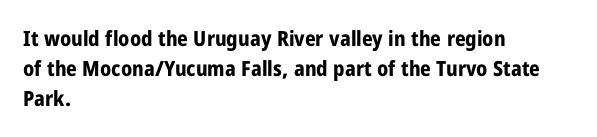
Emphasis by weight is at full strength: bold. Compared with typical body copy, the letter spacing here is the same. The passage shown is not underscored anywhere. Each new line begins a customary step beneath the previous one.
